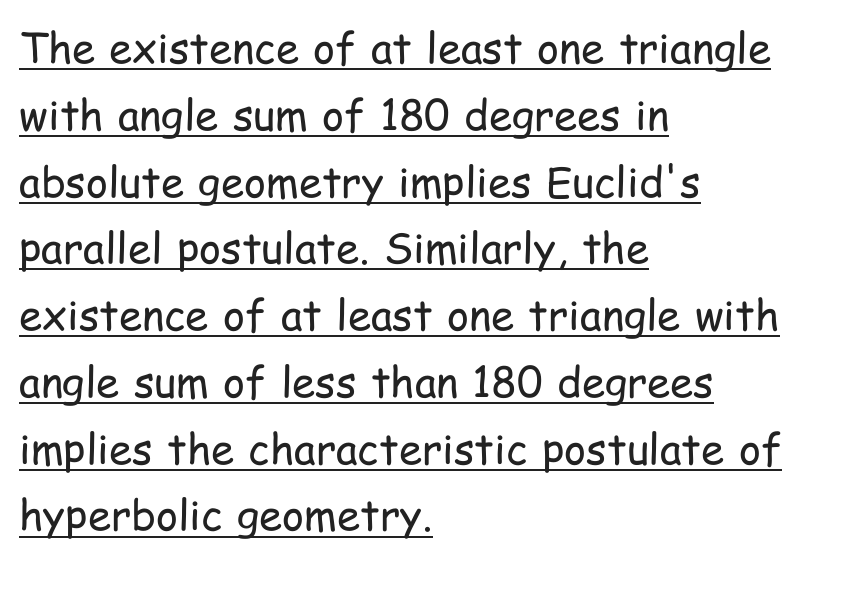
{"serif": "no", "italic": "no", "bold": "no", "weight": "regular", "width": "condensed", "stroke_contrast": "low", "x_height": "medium", "monospaced": "no", "underline": "yes", "align": "left", "line_spacing": "normal", "line_spacing_ratio": 1.59, "letter_spacing": "normal", "letter_spacing_em": 0.0, "glyph_px": 42}
